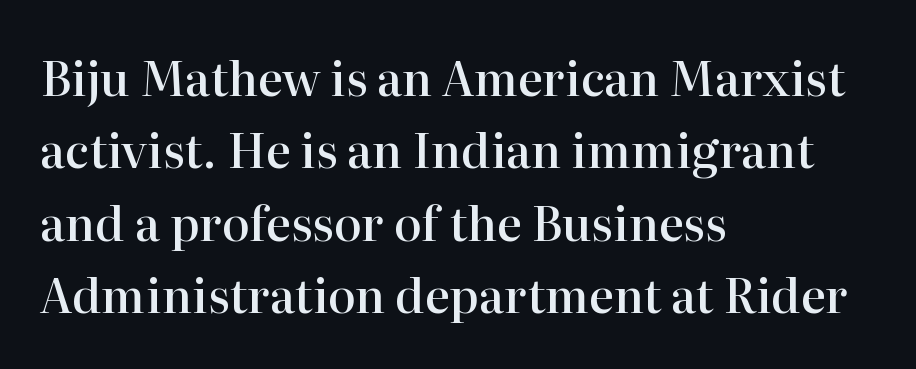
The image shows 47 px semibold serif type, upright; set left-aligned, normal line spacing (1.54x), normal letter spacing, not underlined; high stroke contrast and a medium x-height.
